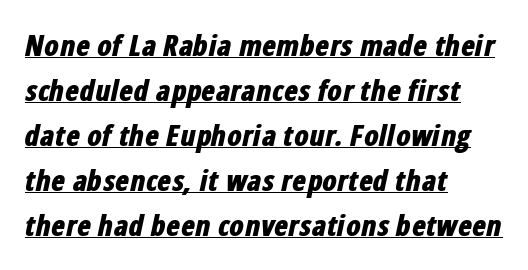
The image shows 29 px bold, condensed type, italic (leaning right); set left-aligned, normal line spacing (1.55x), normal letter spacing, underlined; low stroke contrast and a medium x-height.
